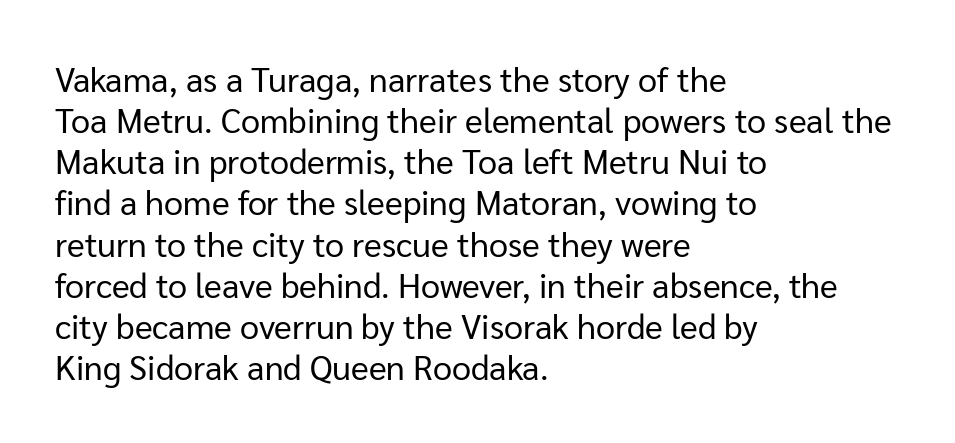
Q: Is the text bold? A: No.
Q: Is the text italic (slanted)? A: No, it is upright.
Q: Is the typeface a serif or a sans-serif typeface? A: Sans-serif.
Q: Is the text underlined? A: No.
Q: How is the paragraph aligned? A: Left-aligned.
Q: Is the spacing between letters normal or unusually wide? A: Normal.
Q: Width (condensed, normal, or wide)? A: Normal.
Q: Stroke contrast? A: Low.
Q: x-height? A: Medium.
Q: Monospaced? A: No.
